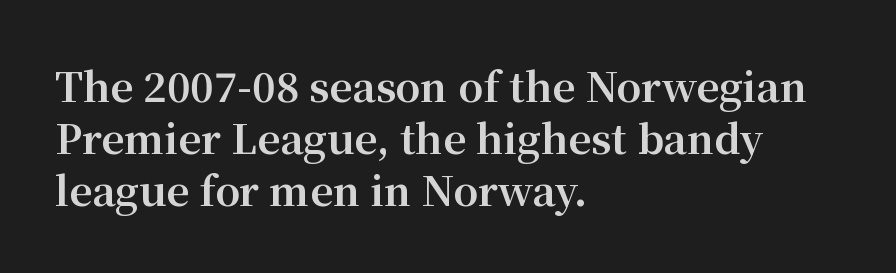
The image shows 40 px bold serif type, upright; set left-aligned, normal line spacing (1.3x), normal letter spacing, not underlined; medium stroke contrast and a medium x-height.
